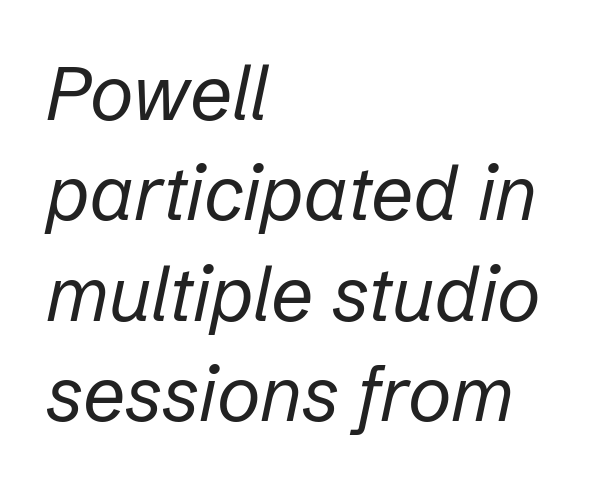
The image shows 75 px regular-weight type, italic (leaning right); set left-aligned, normal line spacing (1.34x), normal letter spacing, not underlined; low stroke contrast and a medium x-height.
